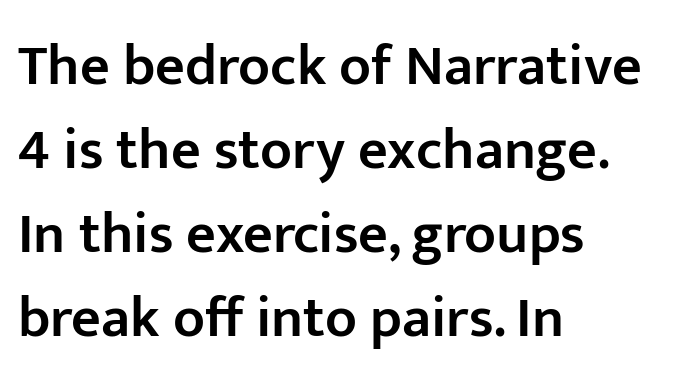
{"serif": "no", "italic": "no", "bold": "semi", "weight": "semibold", "width": "normal", "stroke_contrast": "low", "x_height": "medium", "monospaced": "no", "underline": "no", "align": "left", "line_spacing": "normal", "line_spacing_ratio": 1.45, "letter_spacing": "normal", "letter_spacing_em": 0.0, "glyph_px": 58}
